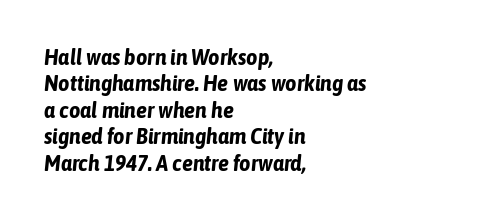
The image shows 22 px bold type, italic (leaning right); set left-aligned, line spacing 1.2x, normal letter spacing, not underlined.
